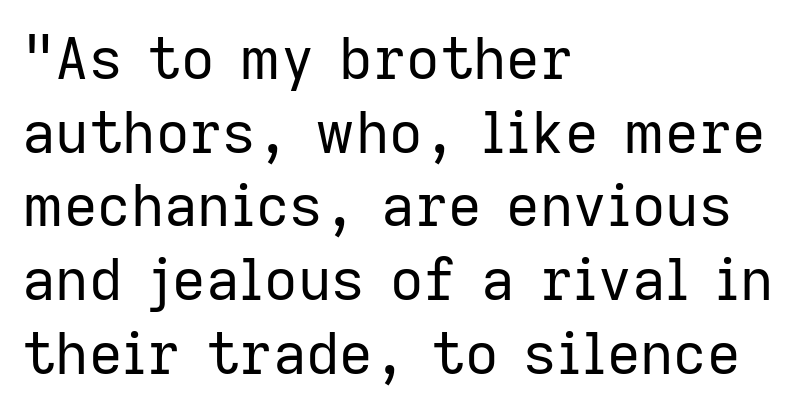
{"serif": "no", "italic": "no", "bold": "no", "weight": "regular", "width": "normal", "stroke_contrast": "low", "x_height": "medium", "monospaced": "no", "underline": "no", "align": "left", "line_spacing": "normal", "line_spacing_ratio": 1.27, "letter_spacing": "normal", "letter_spacing_em": 0.0, "glyph_px": 58}
